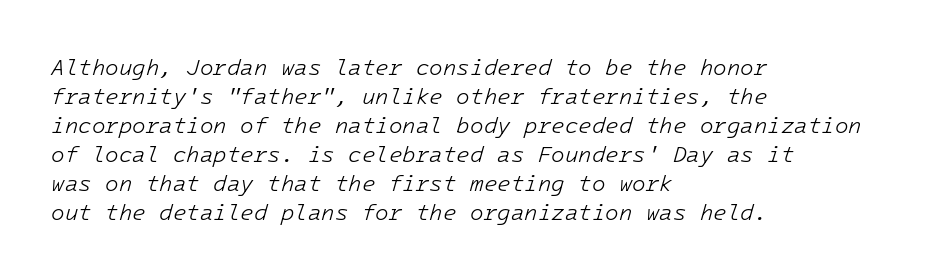
{"italic": "yes", "lean": "right", "slant_degrees": 16, "bold": "no", "underline": "no", "align": "left", "line_spacing": "normal", "line_spacing_ratio": 1.32, "letter_spacing": "normal", "letter_spacing_em": 0.0, "glyph_px": 22}
